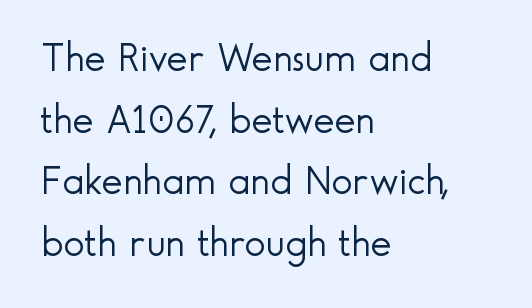
{"serif": "no", "italic": "no", "bold": "no", "weight": "light", "width": "normal", "x_height": "small", "monospaced": "no", "underline": "no", "align": "left", "line_spacing": "normal", "line_spacing_ratio": 1.54, "letter_spacing": "normal", "letter_spacing_em": 0.0, "glyph_px": 40}
